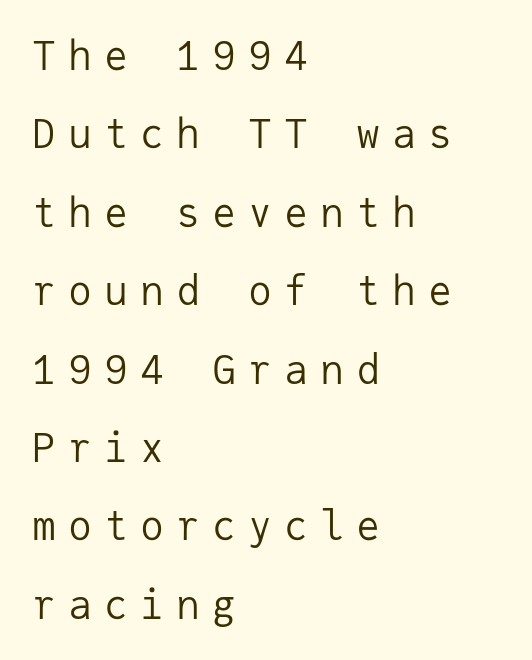
The image shows 40 px regular-weight sans-serif type, upright, monospaced; set left-aligned, loose line spacing (1.96x), unusually wide letter spacing (+0.3 em), not underlined; low stroke contrast and a medium x-height.
